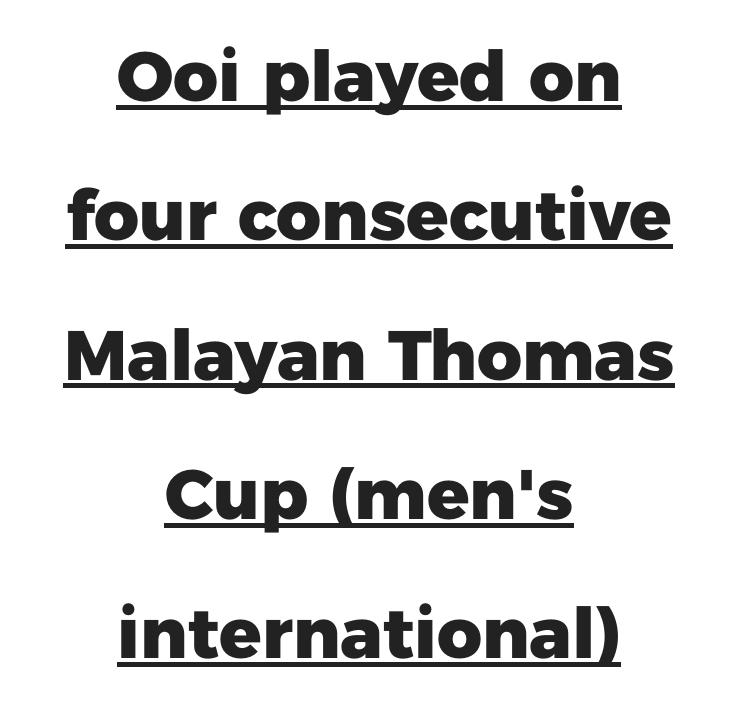
The face used here is rendered with its standard letterfit. This sample uses a sans-serif face. Horizontally, the lines are justified to the midpoint only. These lines are rendered in a variable-pitch font. The rendering uses the underline text-decoration.
